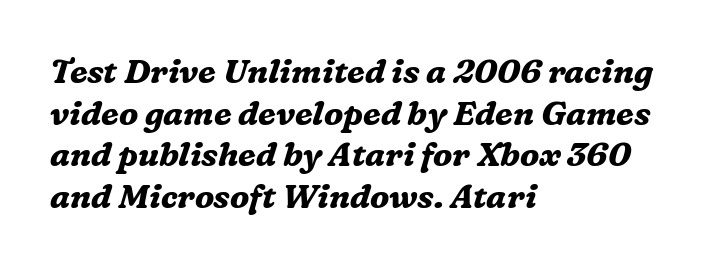
Q: Is the text bold? A: Yes.
Q: Is the text italic (slanted)? A: Yes, it leans right by about 16 degrees.
Q: Is the typeface a serif or a sans-serif typeface? A: Serif.
Q: Is the text underlined? A: No.
Q: How is the paragraph aligned? A: Left-aligned.
Q: Is the spacing between letters normal or unusually wide? A: Normal.
Q: Is the spacing between lines tight, normal or loose? A: Normal.
Q: Width (condensed, normal, or wide)? A: Normal.
Q: Stroke contrast? A: Medium.
Q: x-height? A: Medium.
Q: Monospaced? A: No.
